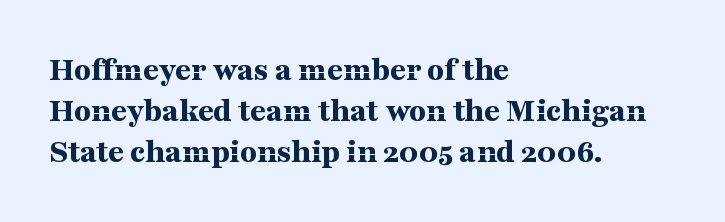
Q: Is the text bold? A: Yes.
Q: Is the text italic (slanted)? A: No, it is upright.
Q: Is the typeface a serif or a sans-serif typeface? A: Serif.
Q: Is the text underlined? A: No.
Q: How is the paragraph aligned? A: Left-aligned.
Q: Is the spacing between letters normal or unusually wide? A: Normal.
Q: Width (condensed, normal, or wide)? A: Wide.
Q: Stroke contrast? A: Medium.
Q: x-height? A: Medium.
Q: Monospaced? A: No.
